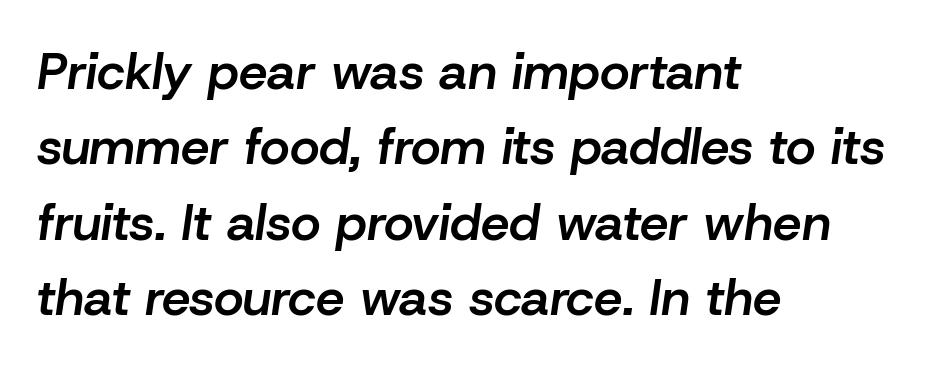
{"italic": "yes", "lean": "right", "slant_degrees": 8, "bold": "semi", "weight": "semibold", "width": "normal", "stroke_contrast": "low", "x_height": "medium", "monospaced": "no", "underline": "no", "align": "left", "line_spacing": "normal", "line_spacing_ratio": 1.48, "letter_spacing": "normal", "letter_spacing_em": 0.0, "glyph_px": 51}
